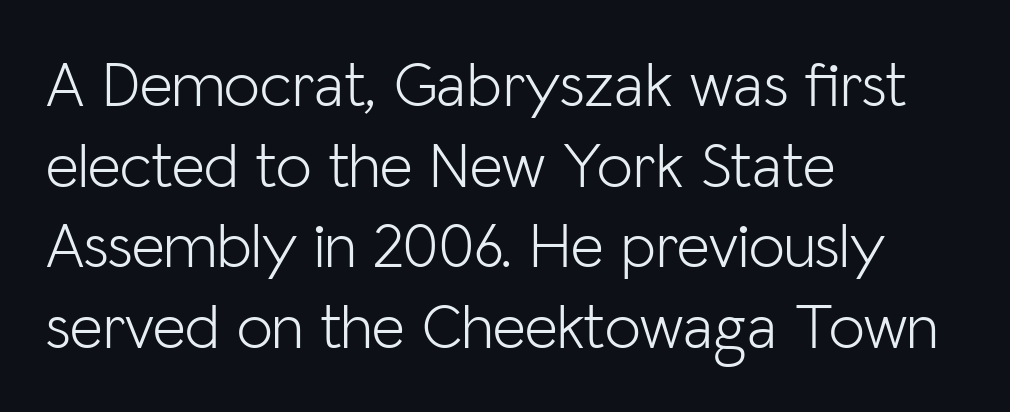
Typeset ragged right — the left edge is the straight one. The type sits square on the baseline with zero lean. These lines sit exactly where default settings would place them. The specimen omits any rule beneath the text block's lines. Inter-character spacing is left at the font's built-in metrics. The designer went with a sans here, leaving each stem footless.
